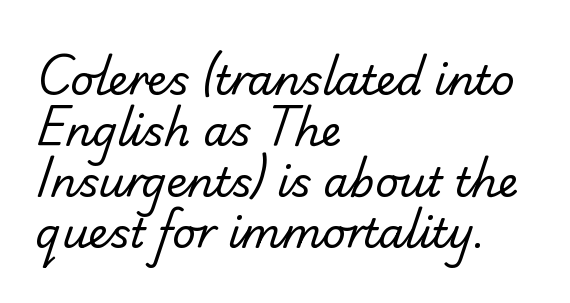
The image shows 41 px regular-weight sans-serif type; set left-aligned, line spacing 1.24x, normal letter spacing, not underlined; low stroke contrast and a small x-height.
